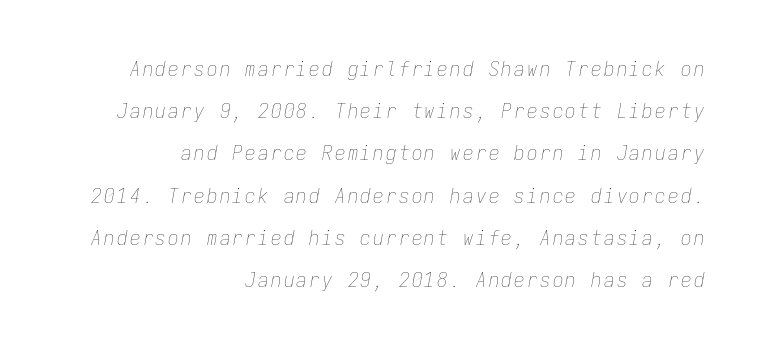
{"italic": "yes", "lean": "right", "slant_degrees": 9, "bold": "no", "underline": "no", "align": "right", "line_spacing": "loose", "line_spacing_ratio": 2.01, "glyph_px": 21}
